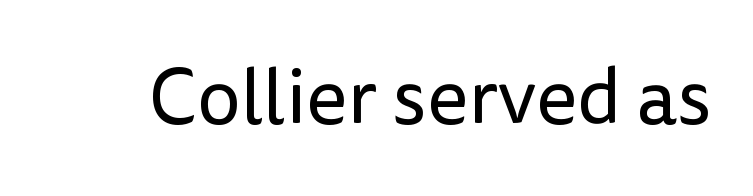
The image shows 78 px regular-weight sans-serif type, upright; set normal letter spacing, not underlined; low stroke contrast and a medium x-height.
